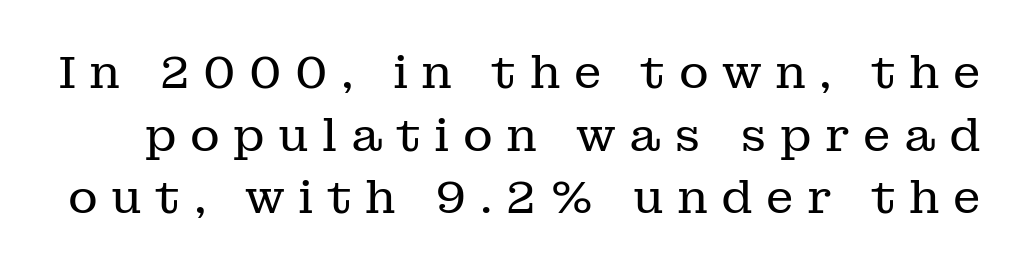
These lines are rendered in a variable-pitch font. The lines sit at an ordinary, default distance from one another. The gaps between neighbouring characters are conspicuously large. A serif font was chosen for this passage.
